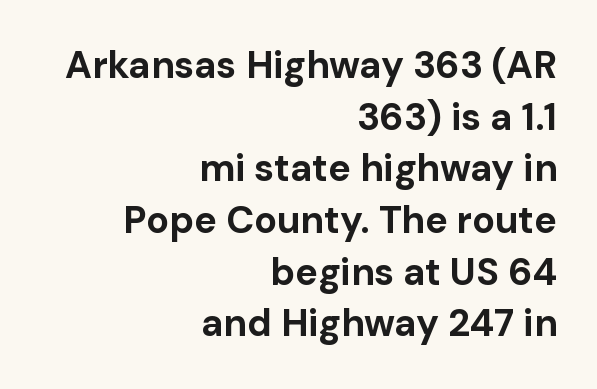
{"serif": "no", "italic": "no", "bold": "yes", "weight": "bold", "width": "normal", "stroke_contrast": "low", "x_height": "medium", "monospaced": "no", "underline": "no", "align": "right", "line_spacing": "normal", "line_spacing_ratio": 1.36, "letter_spacing": "normal", "letter_spacing_em": 0.0, "glyph_px": 38}
